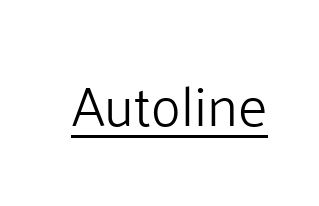
The image shows 56 px light sans-serif type, upright; set normal letter spacing, underlined; low stroke contrast and a medium x-height.
